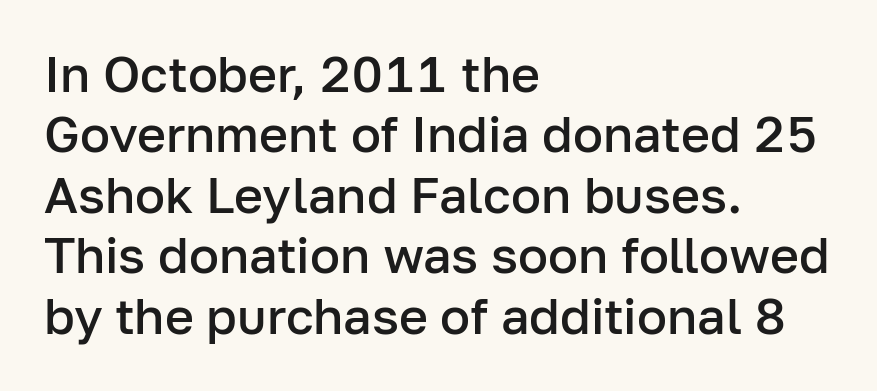
These lines were composed using upright roman letters. Each letter keeps its own natural width here, so spacing adapts to shape. This is the in-between weight designers call semibold or demi. Is the letter spacing exaggerated? No — it looks like the ordinary default. Does the copy run flush right? No — it runs flush left.
